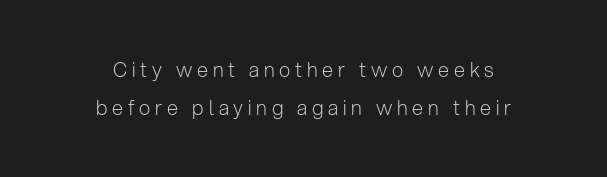
Q: Is the text bold? A: No.
Q: Is the text italic (slanted)? A: No, it is upright.
Q: Is the text underlined? A: No.
Q: How is the paragraph aligned? A: Centered.
Q: Is the spacing between letters normal or unusually wide? A: Unusually wide.
